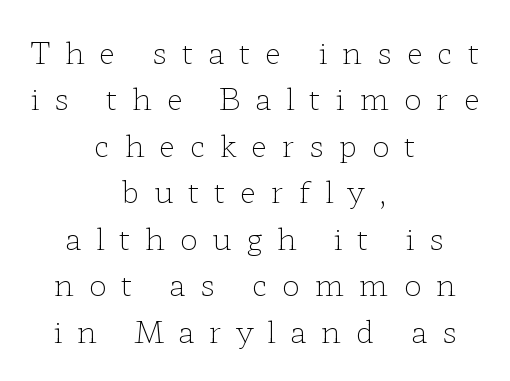
The image shows 30 px light, wide serif type, upright; set centered, normal line spacing (1.55x), unusually wide letter spacing (+0.49 em), not underlined; low stroke contrast and a medium x-height.
